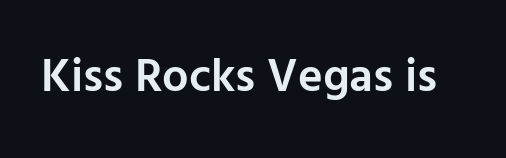
The space beneath each line is pristine and unruled. In terms of weight, the rendering is demibold, just under bold. Words appear dense and cohesive because spacing is normal. Serif or sans? Sans — the stroke terminals are bare. Character widths vary here, with narrow letters taking less room than wide ones.
